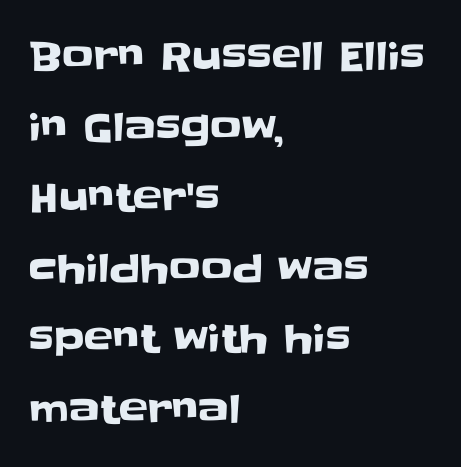
{"serif": "no", "italic": "no", "width": "normal", "stroke_contrast": "low", "x_height": "large", "monospaced": "no", "underline": "no", "align": "left", "line_spacing_ratio": 1.81, "letter_spacing": "normal", "letter_spacing_em": 0.0, "glyph_px": 39}
